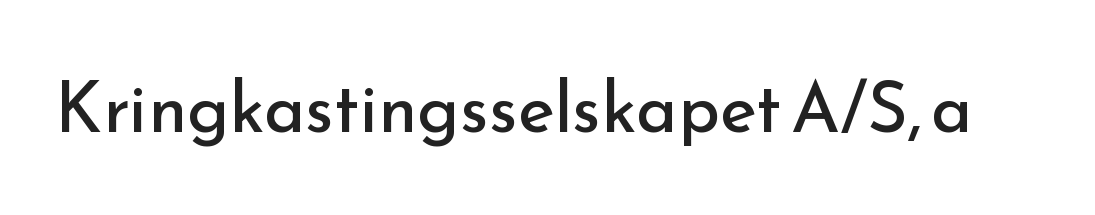
Standard letterfit; no display-style spreading of the glyphs. These lines are rendered in a variable-pitch font. The cut favours lightness, reaching ordinary text weight at its darkest. Nobody drew a line under any word here. I'd call this a sans setting — the letters go barefoot.
